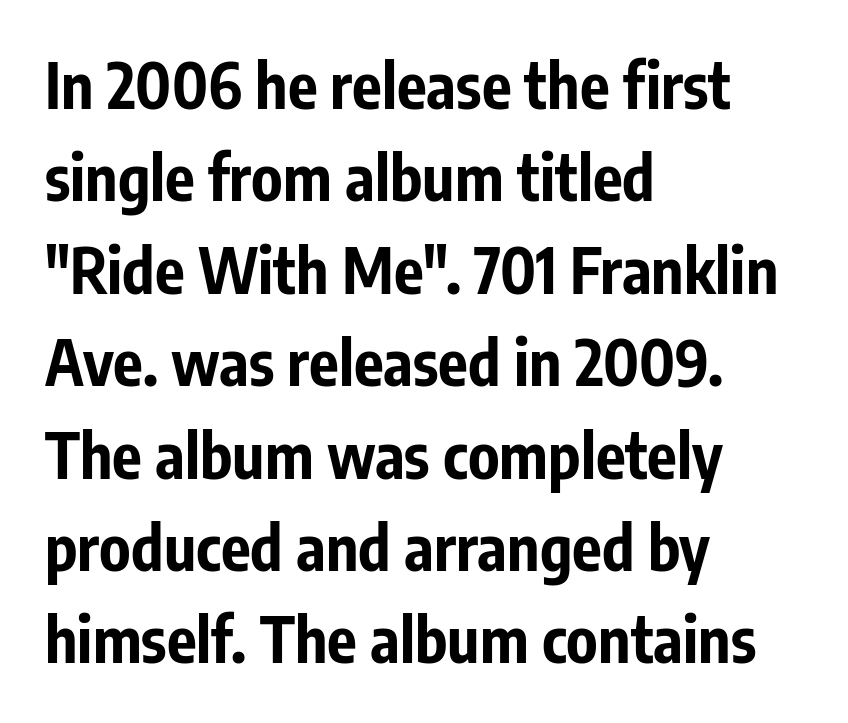
The image shows 62 px bold, condensed sans-serif type, upright; set left-aligned, normal line spacing (1.49x), normal letter spacing, not underlined; low stroke contrast and a medium x-height.
